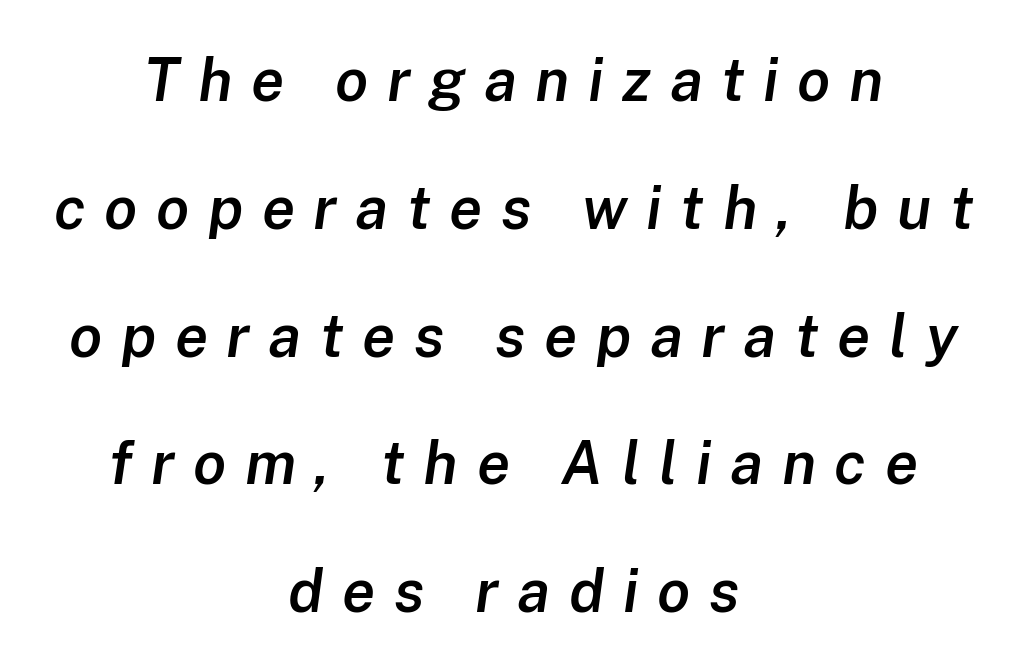
{"italic": "yes", "lean": "right", "slant_degrees": 8, "bold": "semi", "weight": "semibold", "width": "normal", "stroke_contrast": "low", "x_height": "medium", "monospaced": "no", "underline": "no", "align": "center", "line_spacing": "loose", "line_spacing_ratio": 2.13, "letter_spacing": "wide", "letter_spacing_em": 0.31, "glyph_px": 60}
